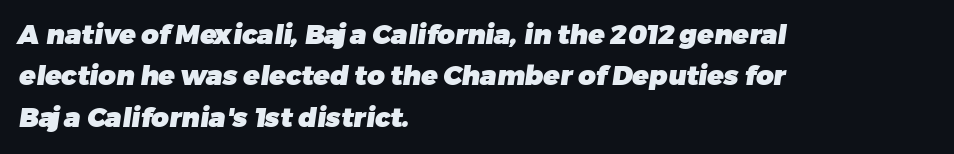
The rendering keeps characters at their native spacing. This rendering features lettering with no underline. Chunky letters — that's bold for sure. How would I describe the line gaps? Plain and ordinary. Teacher's note: observe the even left margin — that is flush-left alignment.
